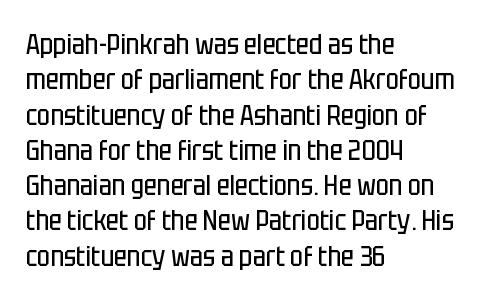
The weight would be labelled regular, book, light, or lighter still. Nope, no serifs anywhere on these letters. Is there much room between lines? A standard amount, neither cramped nor airy. The paragraph has a hard left edge and a soft right edge. Any mark beneath the type? The region is blank.
